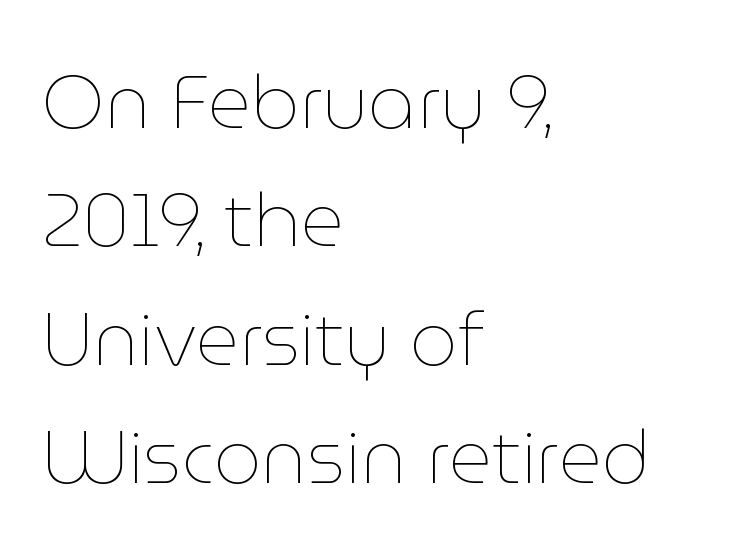
Line spacing here is normal. Lines of text with bare space underneath. A typesetter would call this zero additional tracking. The rendering uses natural spacing where letterforms have individual widths.
